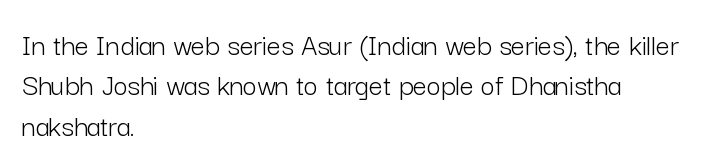
The image shows 31 px light sans-serif type, upright; set left-aligned, normal line spacing (1.3x), normal letter spacing, not underlined; low stroke contrast and a medium x-height.
